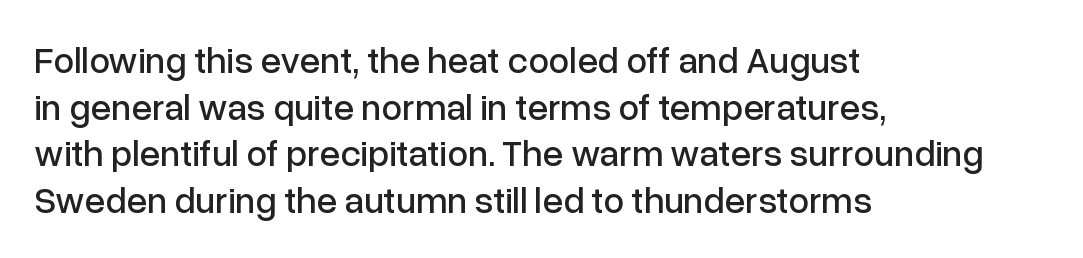
{"serif": "no", "italic": "no", "width": "normal", "stroke_contrast": "low", "x_height": "medium", "monospaced": "no", "underline": "no", "align": "left", "line_spacing": "normal", "line_spacing_ratio": 1.26, "letter_spacing": "normal", "letter_spacing_em": 0.0, "glyph_px": 37}
